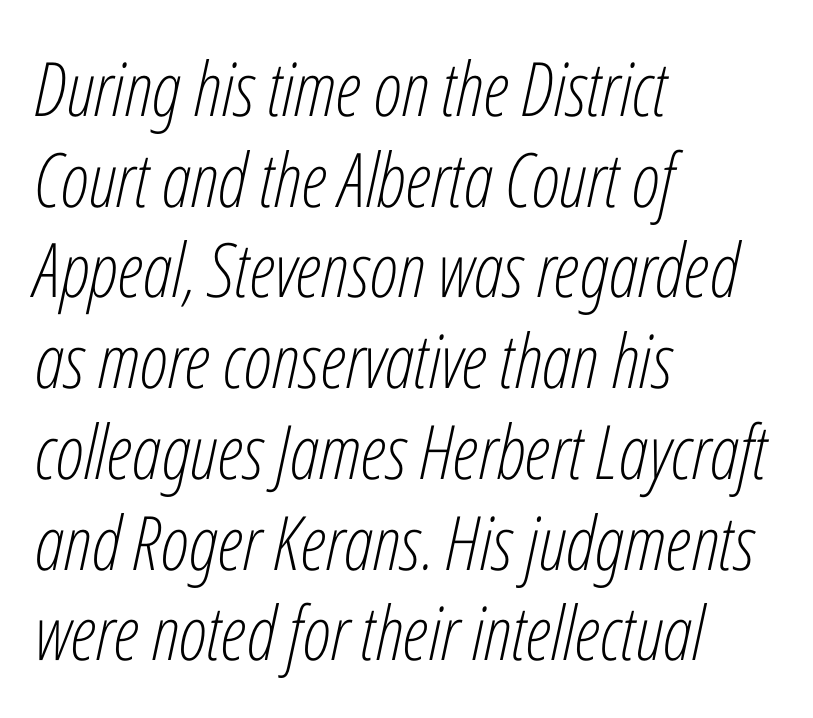
Q: Is the text bold? A: No.
Q: Is the text italic (slanted)? A: Yes, it leans right by about 12 degrees.
Q: Is the text underlined? A: No.
Q: How is the paragraph aligned? A: Left-aligned.
Q: Is the spacing between letters normal or unusually wide? A: Normal.
Q: Width (condensed, normal, or wide)? A: Condensed.
Q: Stroke contrast? A: Low.
Q: x-height? A: Medium.
Q: Monospaced? A: No.
